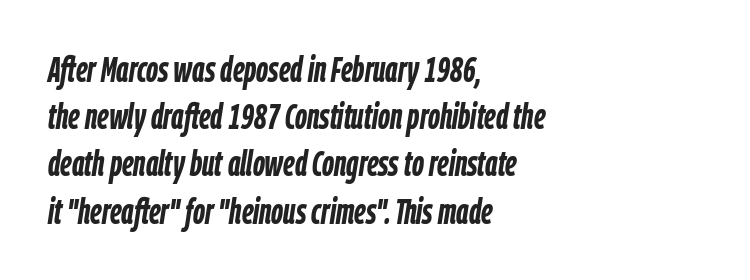
Q: Is the text bold? A: Yes.
Q: Is the text italic (slanted)? A: Yes, it leans right by about 9 degrees.
Q: Is the text underlined? A: No.
Q: How is the paragraph aligned? A: Left-aligned.
Q: Is the spacing between letters normal or unusually wide? A: Normal.
Q: Is the spacing between lines tight, normal or loose? A: Normal.
Q: Width (condensed, normal, or wide)? A: Condensed.
Q: Stroke contrast? A: Low.
Q: x-height? A: Medium.
Q: Monospaced? A: No.
